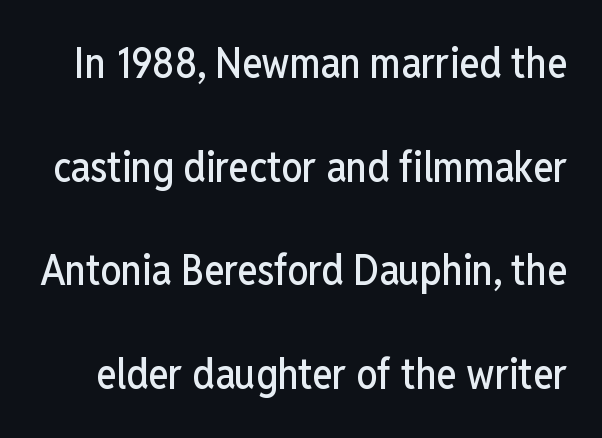
The image shows 42 px condensed sans-serif type, upright; set loose line spacing (2.47x), normal letter spacing, not underlined; low stroke contrast and a medium x-height.
